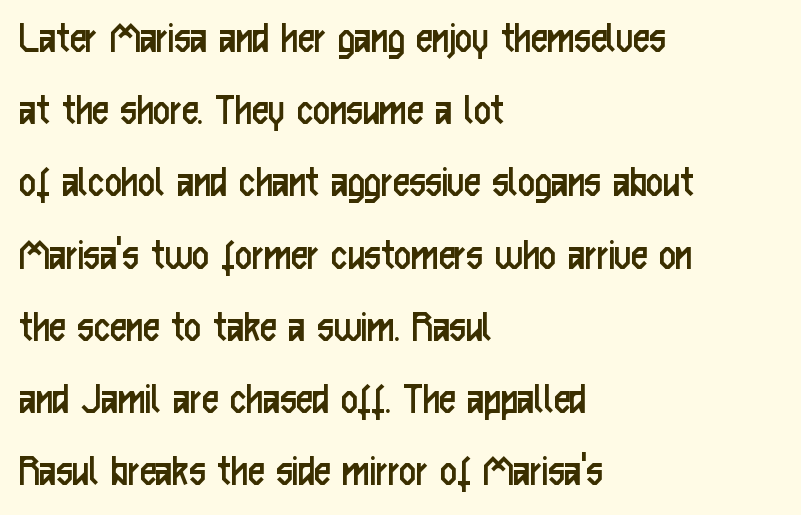
{"serif": "no", "italic": "no", "bold": "no", "weight": "regular", "width": "condensed", "stroke_contrast": "low", "x_height": "medium", "monospaced": "no", "underline": "no", "align": "left", "line_spacing": "normal", "line_spacing_ratio": 1.57, "letter_spacing": "normal", "letter_spacing_em": 0.0, "glyph_px": 46}
